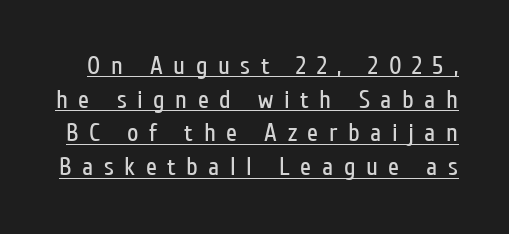
Every stem runs plumb, perpendicular to the baseline. What stands out about the letter spacing? Its width — letters are far apart. What's the leading like? Ordinary, nothing unusual. Heaviness? Minimal to ordinary, like unemphasized prose. Descenders here cross a horizontal rule under the line.
